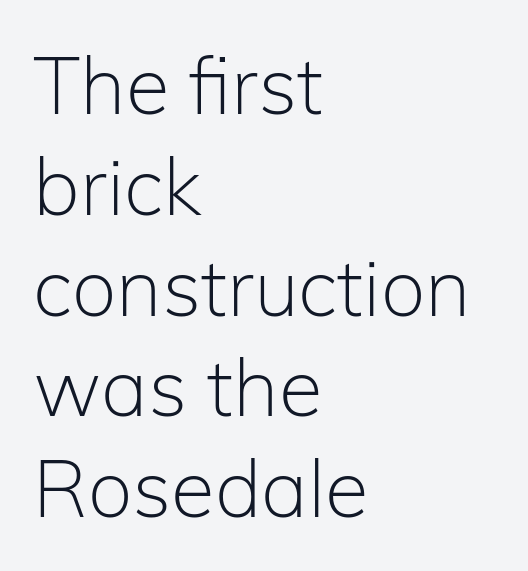
The image shows 80 px light sans-serif type, upright; set left-aligned, normal line spacing (1.26x), normal letter spacing, not underlined; low stroke contrast and a medium x-height.
